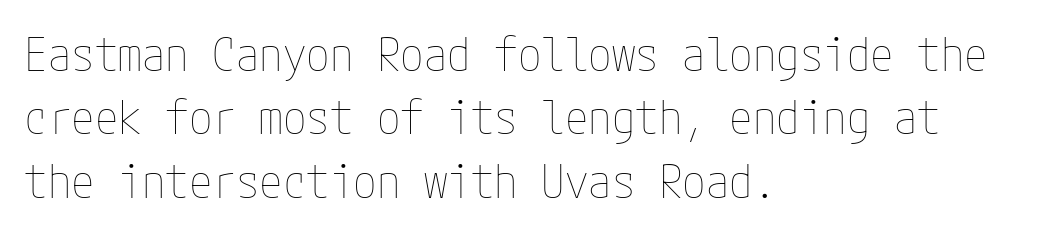
{"italic": "no", "bold": "no", "weight": "thin", "width": "condensed", "stroke_contrast": "low", "x_height": "medium", "underline": "no", "align": "left", "line_spacing": "normal", "line_spacing_ratio": 1.35, "letter_spacing": "normal", "letter_spacing_em": 0.0, "glyph_px": 47}
